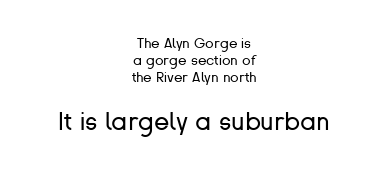
{"italic": "no", "bold": "no", "underline": "no", "align": "center", "line_spacing_ratio": 1.23, "letter_spacing": "normal", "letter_spacing_em": 0.0, "larger_block": "second", "size_ratio": 1.79, "glyph_px": 25}
